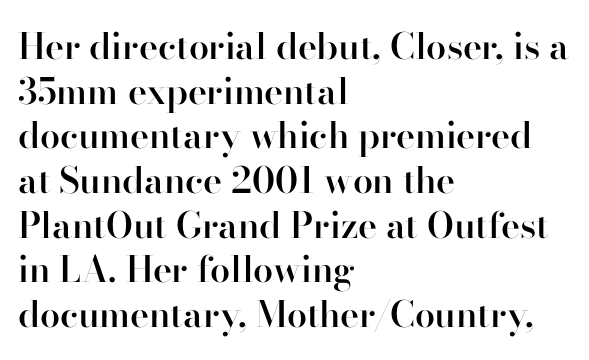
The image shows 36 px semibold serif type, upright; set left-aligned, line spacing 1.24x, normal letter spacing, not underlined; high stroke contrast and a small x-height.
